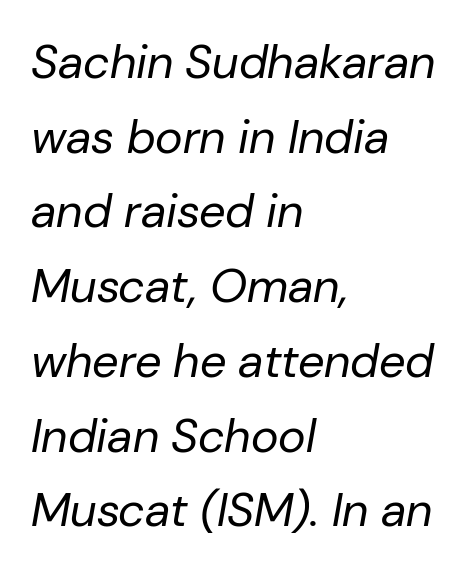
Nothing heavy about these letters — not bold at all. A student would call this left alignment; a typographer would say flush left, rag right. This sample has the flowing, uneven cadence of proportional lettering. Underline: absent. Would a proofreader flag this as italicized? Yes. Is the letter spacing exaggerated? No — it looks like the ordinary default.
